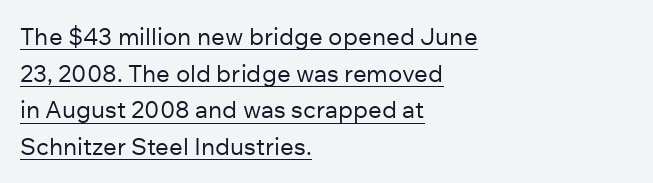
The image shows 24 px text type, upright; set left-aligned, normal line spacing (1.53x), normal letter spacing, underlined.
